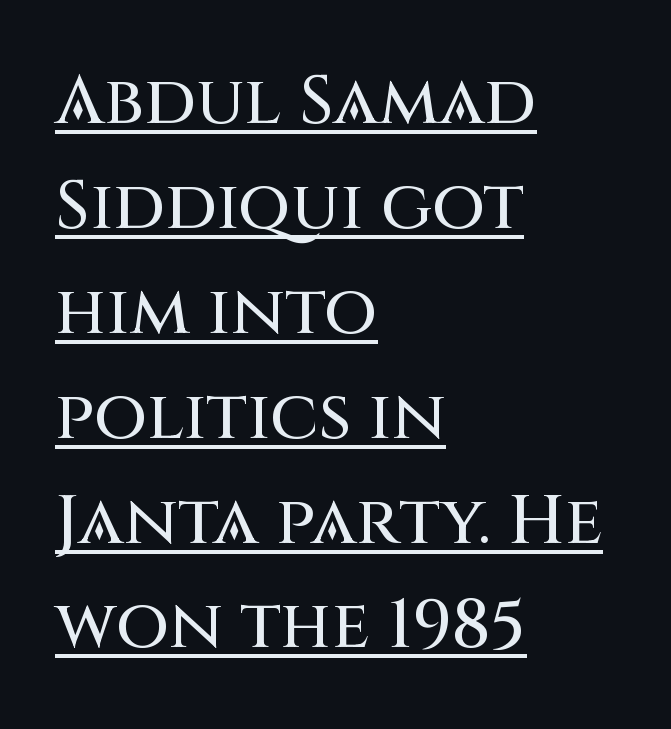
{"serif": "no", "italic": "no", "width": "normal", "stroke_contrast": "medium", "x_height": "large", "monospaced": "no", "underline": "yes", "align": "left", "line_spacing": "normal", "line_spacing_ratio": 1.52, "letter_spacing": "normal", "letter_spacing_em": 0.0, "glyph_px": 69}
